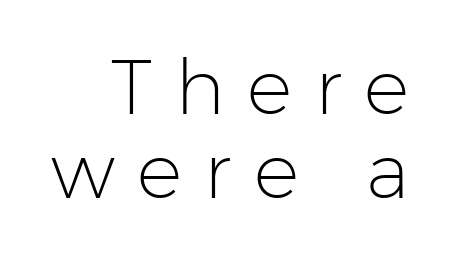
{"serif": "no", "italic": "no", "bold": "no", "weight": "light", "width": "normal", "stroke_contrast": "low", "x_height": "medium", "monospaced": "no", "underline": "no", "align": "right", "line_spacing": "tight", "line_spacing_ratio": 1.1, "letter_spacing": "wide", "letter_spacing_em": 0.3, "glyph_px": 76}
